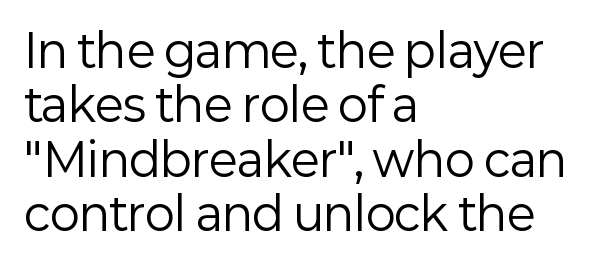
Alignment: flush left. Posture: straight, roman, zero tilt. A quiet, ordinary-to-light weight characterises the typeface. Examine the stroke ends and you'll find no serifs.
